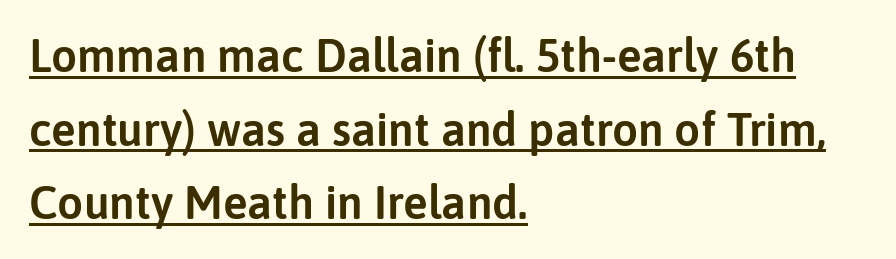
{"serif": "no", "italic": "no", "width": "normal", "stroke_contrast": "low", "x_height": "medium", "monospaced": "no", "underline": "yes", "align": "left", "line_spacing": "normal", "line_spacing_ratio": 1.6, "letter_spacing": "normal", "letter_spacing_em": 0.0, "glyph_px": 46}
